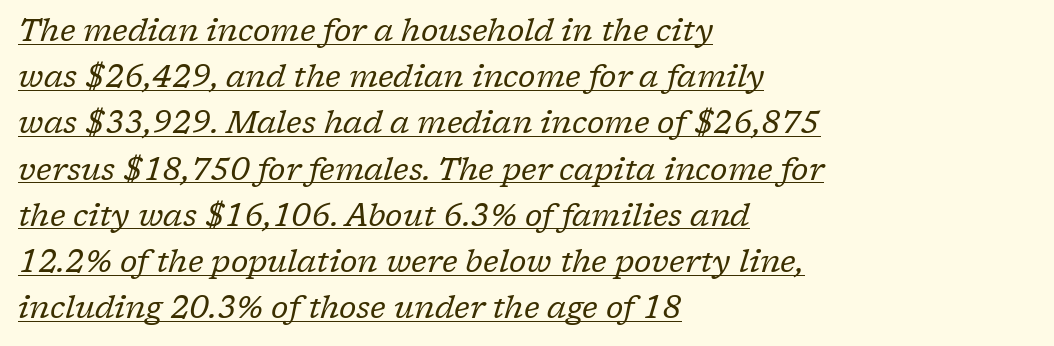
The image shows 31 px regular-weight serif type, italic (leaning right); set left-aligned, normal line spacing (1.49x), normal letter spacing, underlined; low stroke contrast and a medium x-height.
